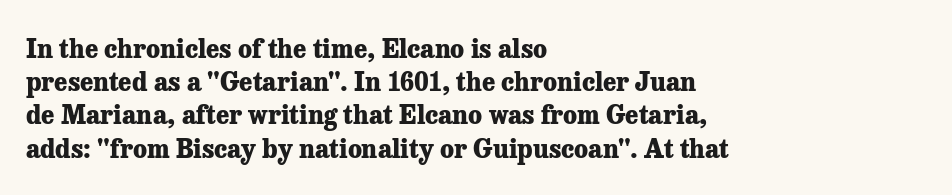
Q: Is the text bold? A: Yes.
Q: Is the text italic (slanted)? A: No, it is upright.
Q: Is the text underlined? A: No.
Q: How is the paragraph aligned? A: Left-aligned.
Q: Is the spacing between letters normal or unusually wide? A: Normal.
Q: Is the spacing between lines tight, normal or loose? A: Normal.
